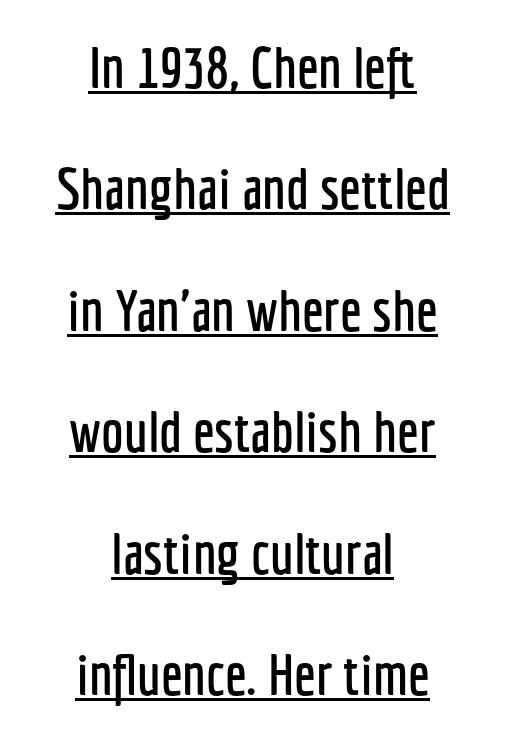
Casual observation: everything's sitting right in the middle. Is this a fixed-width face? No — the glyphs have proportional, varying widths. A typesetter would call this leading open, well beyond the default. Every word sits above its own underline. Unlike a traditional serif, this face leaves its strokes unadorned.
